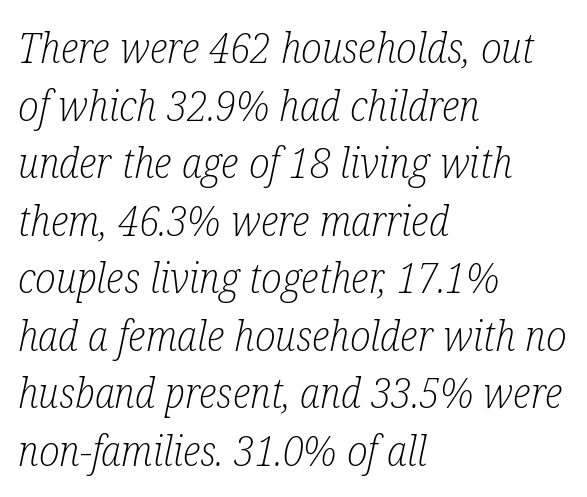
Q: Is the text bold? A: No.
Q: Is the text italic (slanted)? A: Yes, it leans right by about 12 degrees.
Q: Is the typeface a serif or a sans-serif typeface? A: Serif.
Q: Is the text underlined? A: No.
Q: How is the paragraph aligned? A: Left-aligned.
Q: Is the spacing between letters normal or unusually wide? A: Normal.
Q: Is the spacing between lines tight, normal or loose? A: Normal.
Q: Width (condensed, normal, or wide)? A: Condensed.
Q: Stroke contrast? A: Low.
Q: x-height? A: Medium.
Q: Monospaced? A: No.
